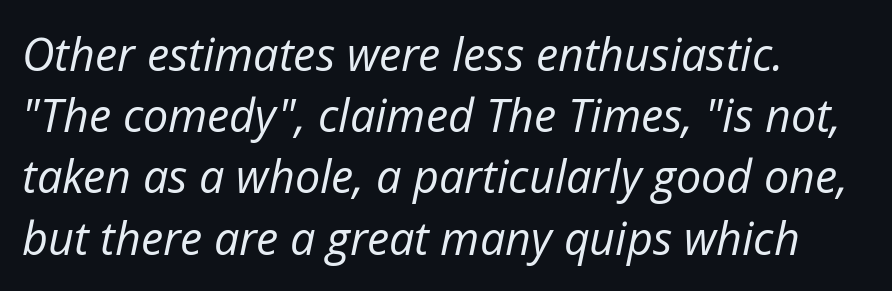
{"italic": "yes", "lean": "right", "slant_degrees": 12, "bold": "no", "weight": "regular", "width": "normal", "stroke_contrast": "low", "x_height": "medium", "monospaced": "no", "underline": "no", "align": "left", "line_spacing": "normal", "line_spacing_ratio": 1.36, "letter_spacing": "normal", "letter_spacing_em": 0.0, "glyph_px": 45}
